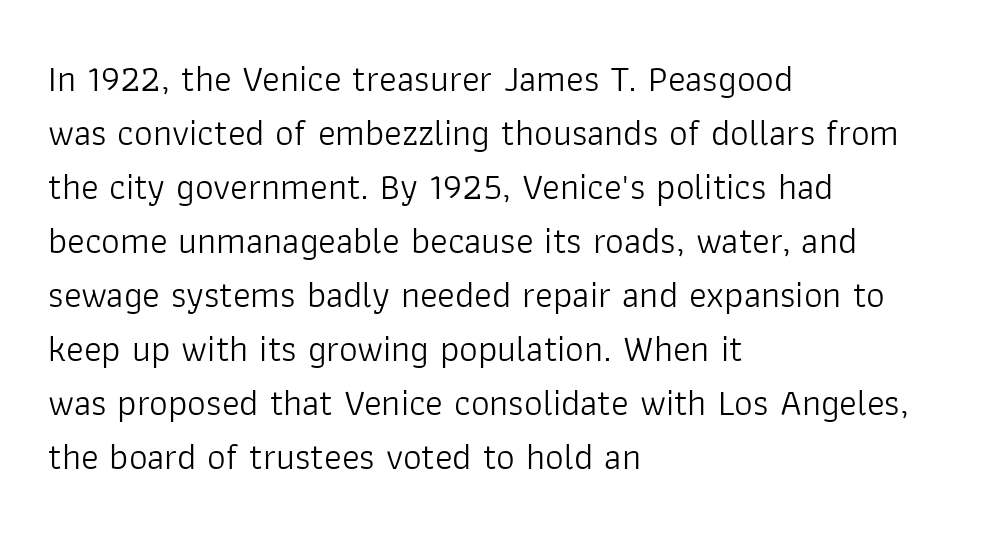
The image shows 37 px light sans-serif type, upright; set left-aligned, normal line spacing (1.46x), normal letter spacing, not underlined; low stroke contrast and a medium x-height.
